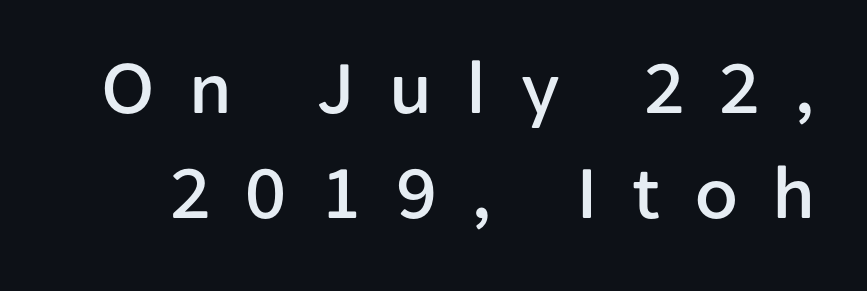
{"serif": "no", "italic": "no", "width": "normal", "stroke_contrast": "low", "x_height": "medium", "monospaced": "no", "underline": "no", "line_spacing": "normal", "line_spacing_ratio": 1.35, "letter_spacing": "wide", "letter_spacing_em": 0.44, "glyph_px": 78}
